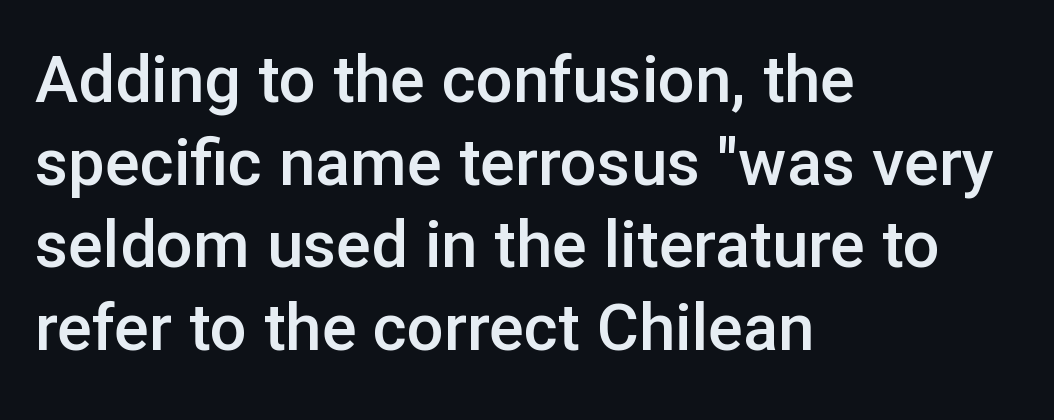
The lines are quadded left. The letters are semibold — heavier than regular but short of a full bold. These lines are rendered in a variable-pitch font. Does the lettering tilt? It doesn't — this is upright. Lines of text with bare space underneath. Baseline-to-baseline distance is the conventional proportion of letter height.
